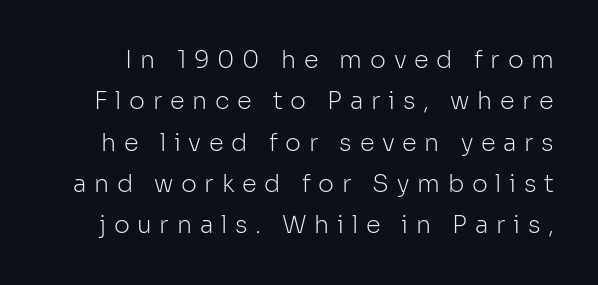
{"italic": "no", "bold": "no", "underline": "no", "line_spacing_ratio": 1.72, "letter_spacing": "wide", "letter_spacing_em": 0.32, "glyph_px": 24}
